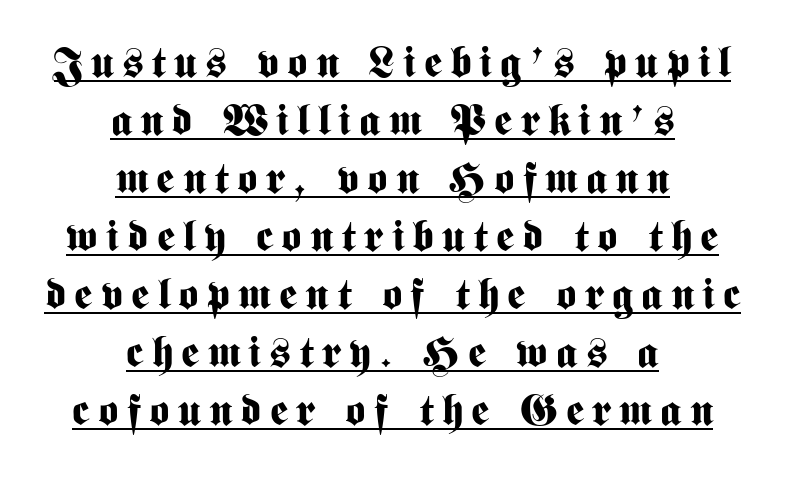
Q: Is the text bold? A: Yes.
Q: Is the text italic (slanted)? A: No, it is upright.
Q: Is the typeface a serif or a sans-serif typeface? A: Sans-serif.
Q: Is the text underlined? A: Yes.
Q: How is the paragraph aligned? A: Centered.
Q: Is the spacing between lines tight, normal or loose? A: Normal.
Q: Width (condensed, normal, or wide)? A: Condensed.
Q: Stroke contrast? A: Medium.
Q: x-height? A: Medium.
Q: Monospaced? A: No.
